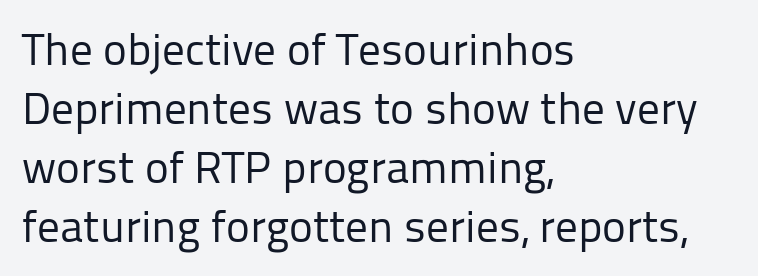
Beneath every word, the page is bare. Standard letterfit; no display-style spreading of the glyphs. Leading matches the norm, producing a regular column. The letters carry no serifs — their stems end cleanly without finishing strokes. The font's upright variant was chosen for this text. These lines stack with their left ends in a neat column.
